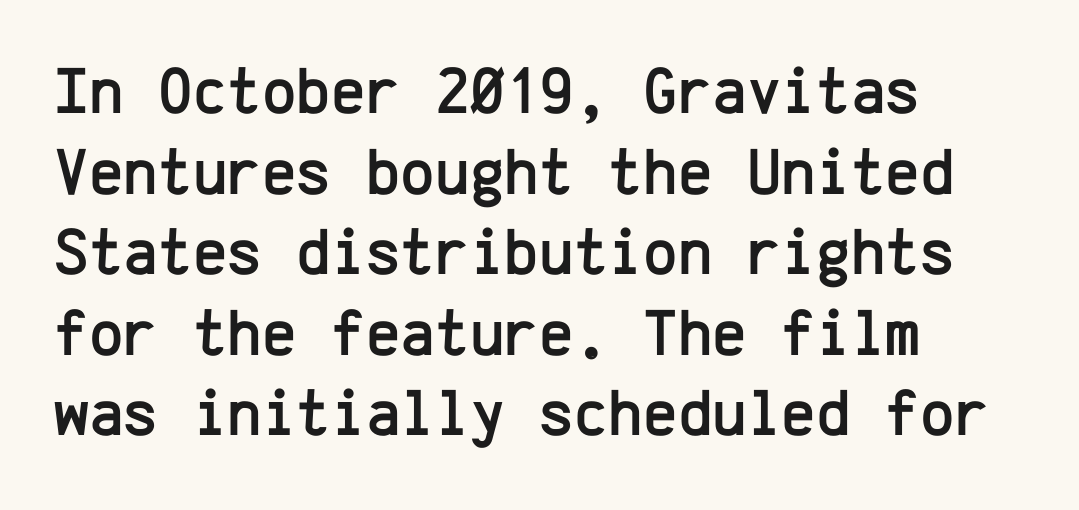
{"serif": "no", "italic": "no", "width": "normal", "stroke_contrast": "low", "x_height": "medium", "monospaced": "yes", "underline": "no", "align": "left", "line_spacing_ratio": 1.22, "letter_spacing": "normal", "letter_spacing_em": 0.0, "glyph_px": 66}
